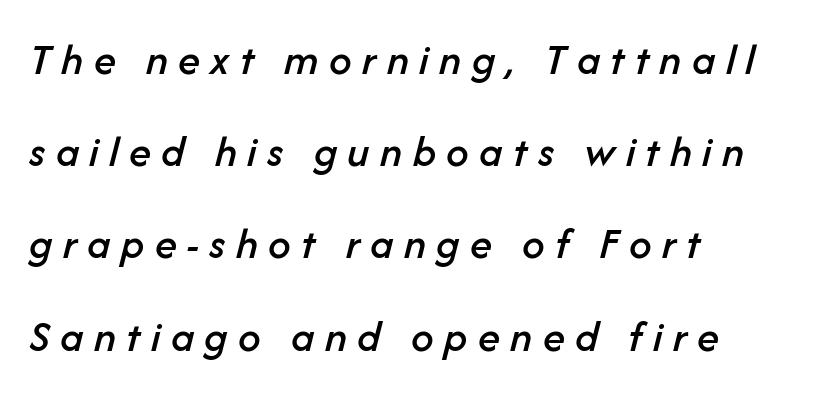
Q: Is the text italic (slanted)? A: Yes, it leans right by about 14 degrees.
Q: Is the text underlined? A: No.
Q: How is the paragraph aligned? A: Left-aligned.
Q: Is the spacing between letters normal or unusually wide? A: Unusually wide.
Q: Is the spacing between lines tight, normal or loose? A: Loose.
Q: Width (condensed, normal, or wide)? A: Normal.
Q: Stroke contrast? A: Low.
Q: x-height? A: Medium.
Q: Monospaced? A: No.
